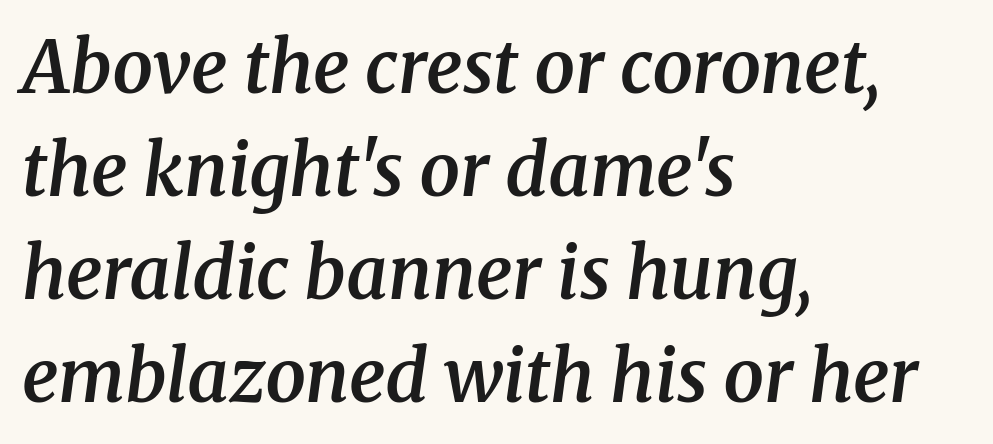
Q: Is the text bold? A: Semi-bold.
Q: Is the text italic (slanted)? A: Yes, it leans right by about 8 degrees.
Q: Is the typeface a serif or a sans-serif typeface? A: Serif.
Q: Is the text underlined? A: No.
Q: How is the paragraph aligned? A: Left-aligned.
Q: Is the spacing between letters normal or unusually wide? A: Normal.
Q: Is the spacing between lines tight, normal or loose? A: Normal.
Q: Width (condensed, normal, or wide)? A: Normal.
Q: Stroke contrast? A: Medium.
Q: x-height? A: Medium.
Q: Monospaced? A: No.
